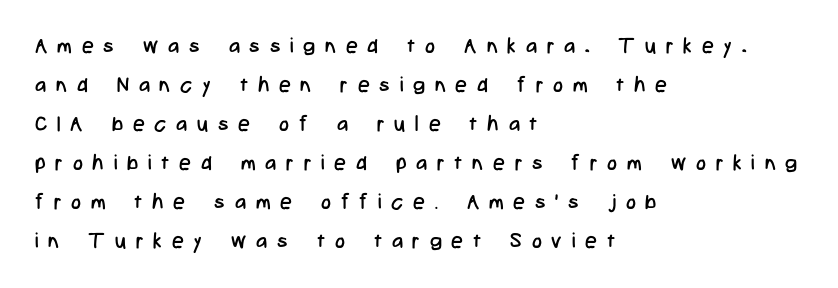
Posture: straight, roman, zero tilt. Inter-character spacing is expanded well beyond the font's built-in metrics. This reads as an unemphasized weight, regular at the heaviest. These lines are set flush left with a ragged right edge. Plain, unruled lines of type.
